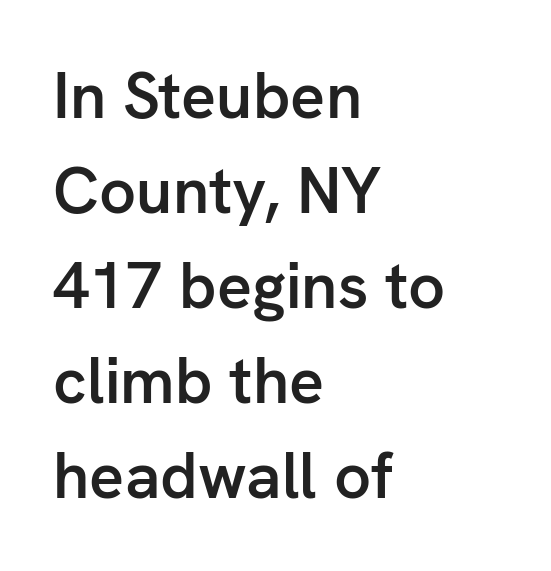
Decoration check: the copy has no underline. Students, note that the glyphs here touch the page at normal intervals. The compositor pushed each line to the left boundary. The font family rendered here belongs to the sans-serif group.
